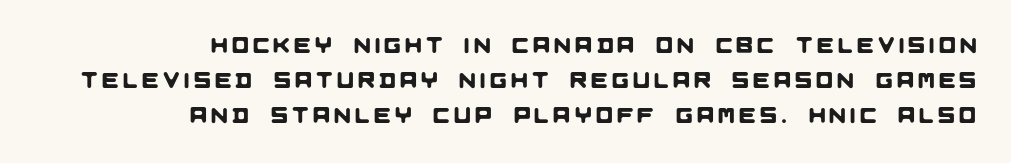
{"underline": "no", "align": "right", "line_spacing": "normal", "line_spacing_ratio": 1.59, "letter_spacing": "wide", "letter_spacing_em": 0.2, "glyph_px": 22}
